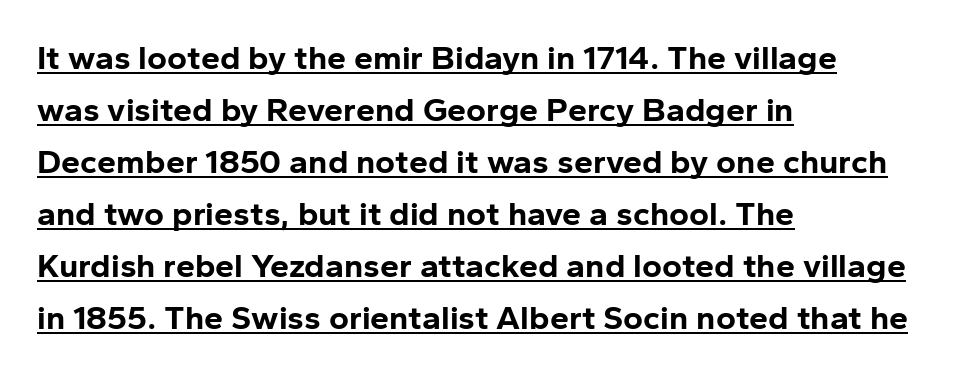
The image shows 34 px bold sans-serif type, upright; set left-aligned, normal line spacing (1.53x), normal letter spacing, underlined; low stroke contrast and a medium x-height.
